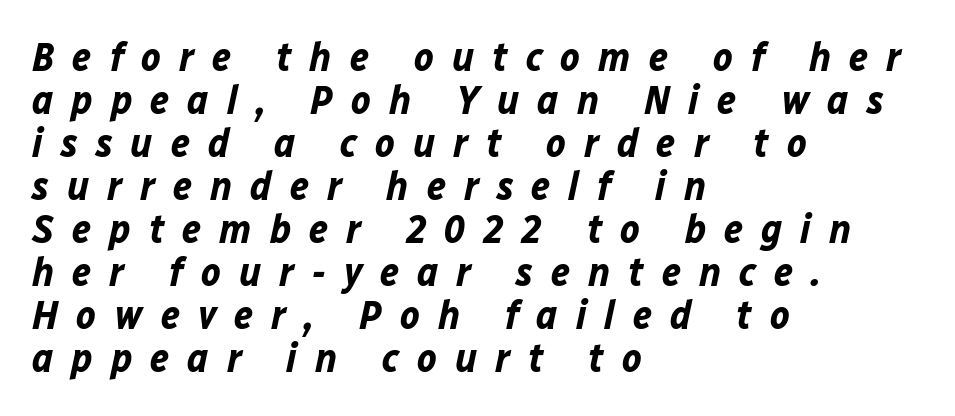
Descenders are the only things crossing below the line. The ragged edge is on the right, which tells us the setting is flush left. If you measured baseline to baseline, you'd find a short distance. Compared with typical body copy, the letter spacing here is much looser. Look at the stroke-to-counter ratio: heavy, a bold.
